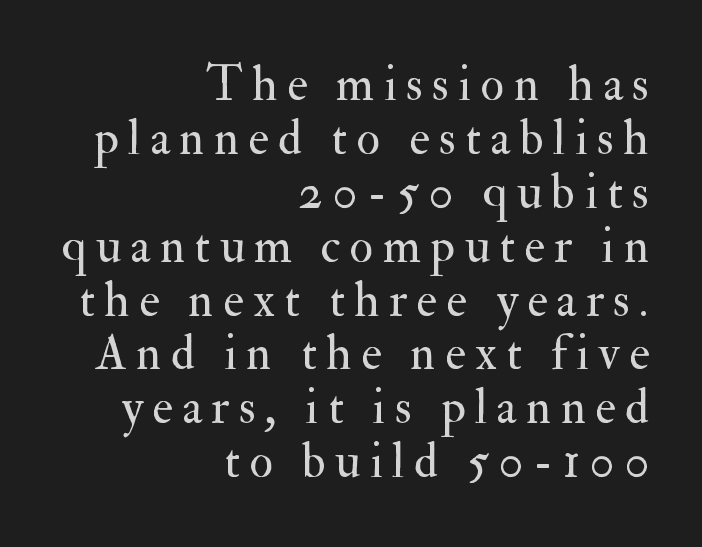
{"serif": "yes", "italic": "no", "bold": "no", "weight": "regular", "width": "normal", "stroke_contrast": "medium", "x_height": "small", "monospaced": "no", "underline": "no", "align": "right", "line_spacing": "tight", "line_spacing_ratio": 1.1, "glyph_px": 49}
